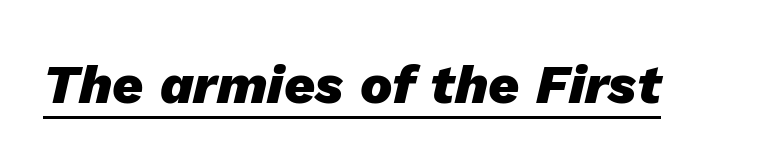
{"italic": "yes", "lean": "right", "slant_degrees": 13, "bold": "yes", "weight": "heavy", "width": "normal", "stroke_contrast": "low", "x_height": "medium", "monospaced": "no", "underline": "yes", "letter_spacing": "normal", "letter_spacing_em": 0.0, "glyph_px": 54}
